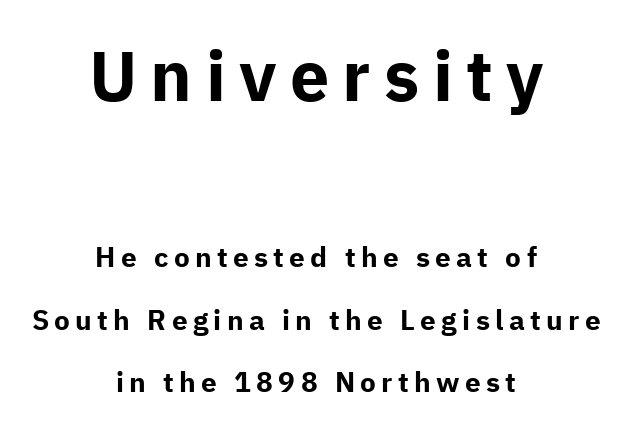
Q: Is the text bold? A: Yes.
Q: Is the text italic (slanted)? A: No, it is upright.
Q: Is the typeface a serif or a sans-serif typeface? A: Sans-serif.
Q: Is the text underlined? A: No.
Q: How is the paragraph aligned? A: Centered.
Q: Is the spacing between lines tight, normal or loose? A: Loose.
Q: Which block of text is set in a larger size, the first (top) or the second (bottom)? A: The first (top) one.
Q: Width (condensed, normal, or wide)? A: Normal.
Q: Stroke contrast? A: Low.
Q: x-height? A: Medium.
Q: Monospaced? A: No.
